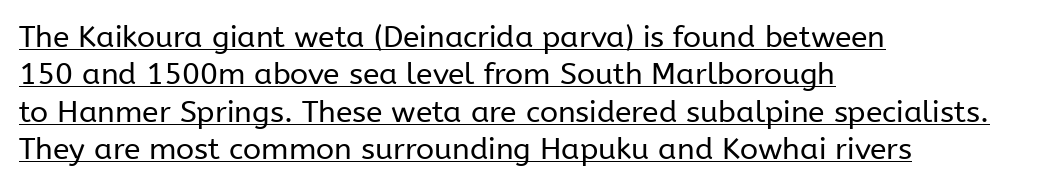
{"serif": "no", "italic": "no", "bold": "no", "weight": "regular", "width": "normal", "stroke_contrast": "low", "x_height": "medium", "monospaced": "no", "underline": "yes", "align": "left", "line_spacing": "normal", "line_spacing_ratio": 1.25, "letter_spacing": "normal", "letter_spacing_em": 0.0, "glyph_px": 30}
